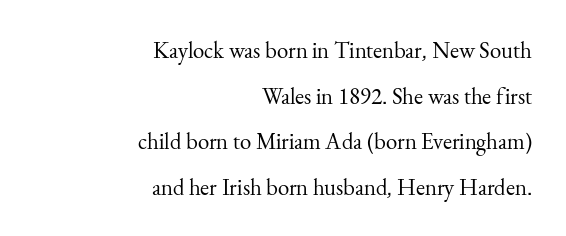
Q: Is the text bold? A: No.
Q: Is the text italic (slanted)? A: No, it is upright.
Q: Is the text underlined? A: No.
Q: How is the paragraph aligned? A: Right-aligned.
Q: Is the spacing between letters normal or unusually wide? A: Normal.
Q: Is the spacing between lines tight, normal or loose? A: Loose.
